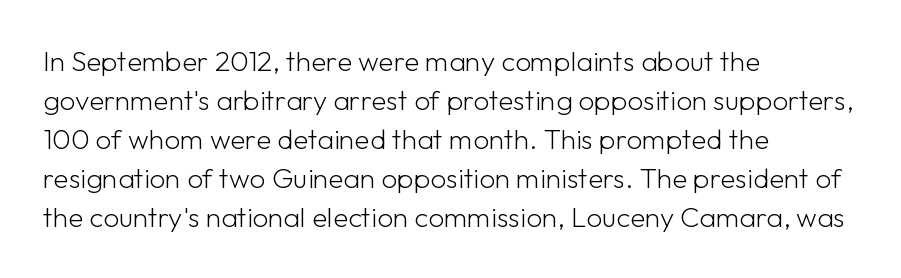
{"serif": "no", "italic": "no", "bold": "no", "weight": "light", "width": "normal", "stroke_contrast": "low", "x_height": "medium", "monospaced": "no", "underline": "no", "align": "left", "line_spacing": "normal", "line_spacing_ratio": 1.39, "letter_spacing": "normal", "letter_spacing_em": 0.0, "glyph_px": 28}
